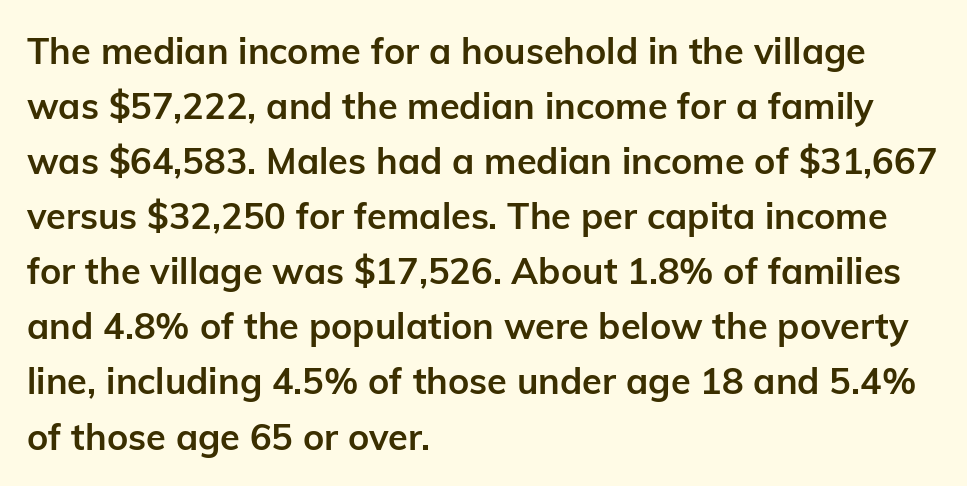
The image shows 36 px semibold sans-serif type, upright; set left-aligned, normal line spacing (1.53x), normal letter spacing, not underlined; low stroke contrast and a medium x-height.
